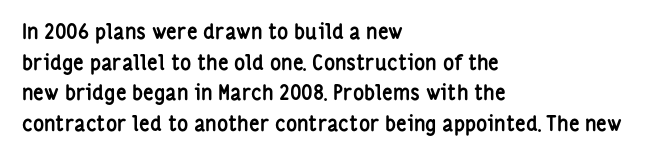
Glyph-to-glyph distance matches everyday printed text. If you drew a line through each stem, it would be perfectly vertical. Horizontal bands of white between lines are of average thickness. Type without underlining. The glyphs have the mass of a bold cut.
